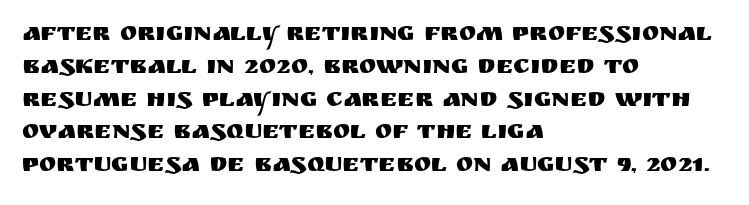
Each new line begins a customary step beneath the previous one. The passage shown is not underscored anywhere. Unlike italic type, these characters show no tilt at all. Casual observation: everything's shoved over to the left.
